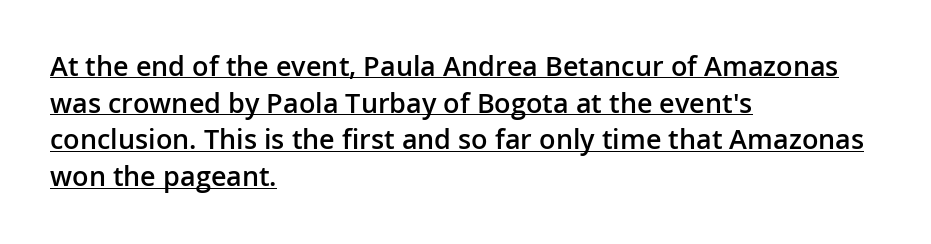
{"italic": "no", "bold": "semi", "underline": "yes", "align": "left", "line_spacing": "normal", "line_spacing_ratio": 1.36, "letter_spacing": "normal", "letter_spacing_em": 0.0, "glyph_px": 27}
